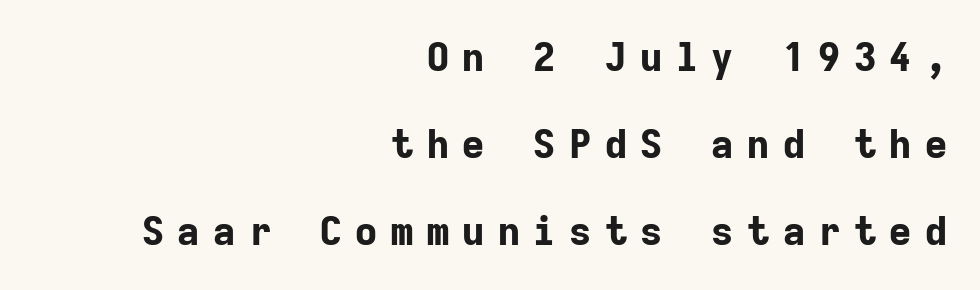
These lines carry a lot of weight — the face is fully bold. Do the characters align in a grid? Yes, the font is monospaced. Caption: multi-line text, flush right, ragged left. Does the leading feel generous? Absolutely, it's lavish. Quick note: underline off.
